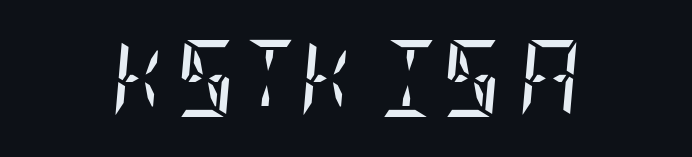
Letterform terminals end in serifs throughout the passage. An italicized treatment has been applied to the whole sample. These glyphs show unthickened strokes, regular width or finer. The glyphs are unaccompanied by any horizontal stroke below them. There is no visible air inserted between adjacent glyphs.
